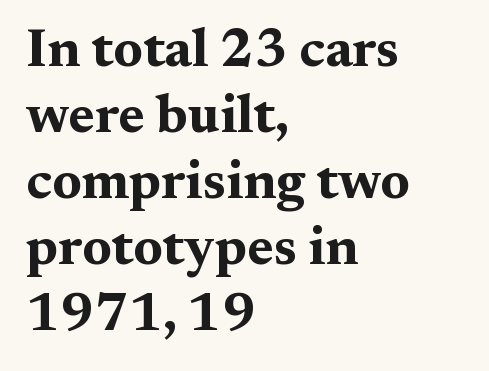
The image shows 54 px bold, wide serif type, upright; set left-aligned, line spacing 1.22x, normal letter spacing, not underlined; medium stroke contrast and a medium x-height.
